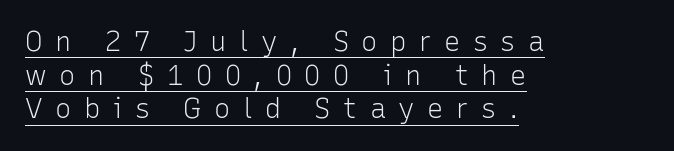
Every character sits straight up, as roman type does. Vertical stems look standard width or narrower in stroke. The designer left line spacing at the default. A rule runs beneath these lines of type. The lines are quadded left.
